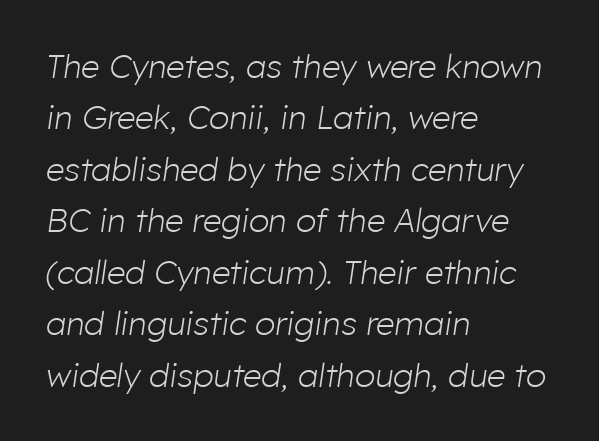
{"italic": "yes", "lean": "right", "slant_degrees": 8, "bold": "no", "weight": "light", "width": "normal", "stroke_contrast": "low", "x_height": "medium", "monospaced": "no", "underline": "no", "align": "left", "line_spacing": "normal", "line_spacing_ratio": 1.56, "letter_spacing": "normal", "letter_spacing_em": 0.0, "glyph_px": 33}
